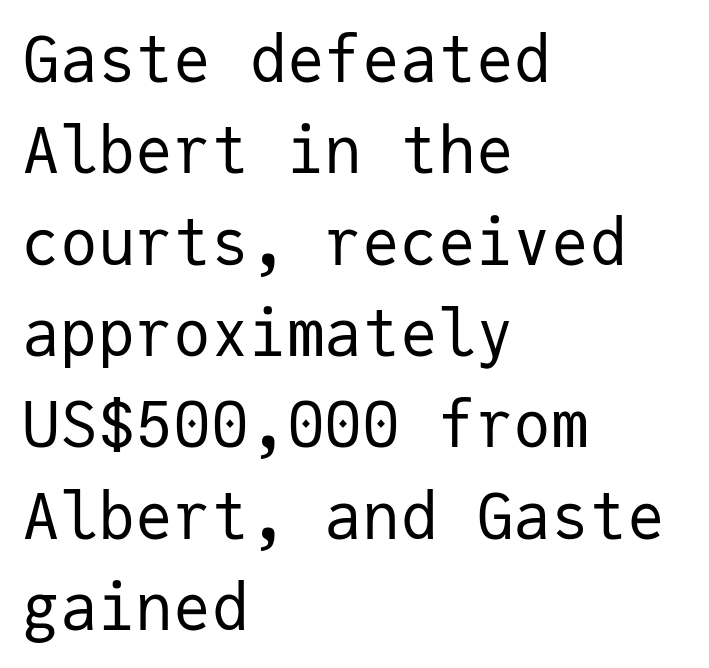
Q: Is the text bold? A: No.
Q: Is the text italic (slanted)? A: No, it is upright.
Q: Is the typeface a serif or a sans-serif typeface? A: Sans-serif.
Q: Is the text underlined? A: No.
Q: How is the paragraph aligned? A: Left-aligned.
Q: Is the spacing between letters normal or unusually wide? A: Normal.
Q: Is the spacing between lines tight, normal or loose? A: Normal.
Q: Width (condensed, normal, or wide)? A: Normal.
Q: Stroke contrast? A: Low.
Q: x-height? A: Medium.
Q: Monospaced? A: Yes.
